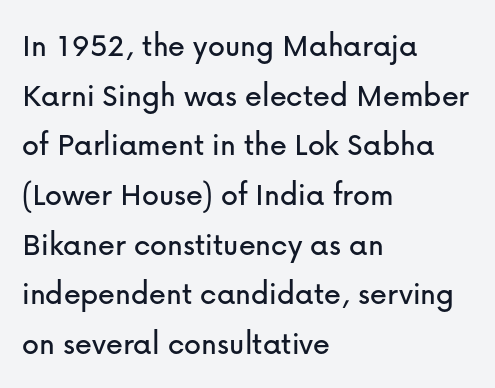
Q: Is the text italic (slanted)? A: No, it is upright.
Q: Is the typeface a serif or a sans-serif typeface? A: Sans-serif.
Q: Is the text underlined? A: No.
Q: How is the paragraph aligned? A: Left-aligned.
Q: Is the spacing between letters normal or unusually wide? A: Normal.
Q: Is the spacing between lines tight, normal or loose? A: Normal.
Q: Width (condensed, normal, or wide)? A: Normal.
Q: Stroke contrast? A: Low.
Q: x-height? A: Medium.
Q: Monospaced? A: No.
